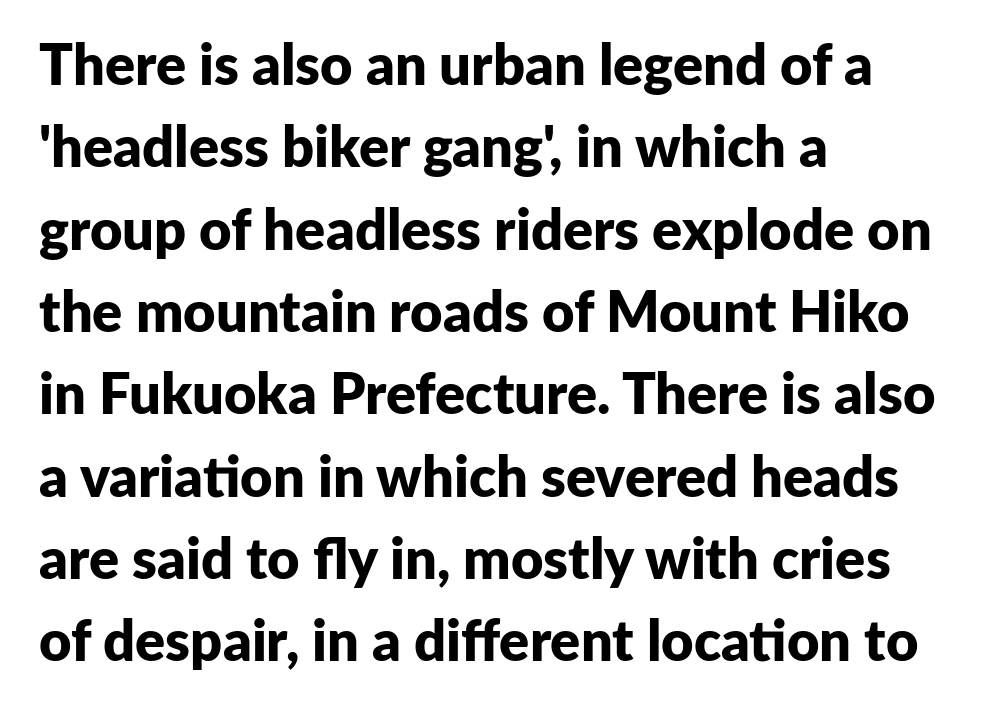
The image shows 56 px bold sans-serif type, upright; set left-aligned, normal line spacing (1.47x), normal letter spacing, not underlined; low stroke contrast and a medium x-height.
